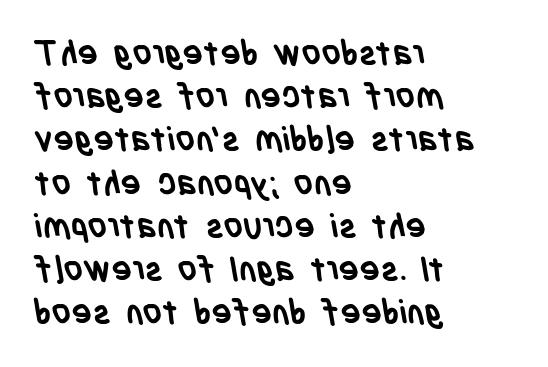
The image shows 34 px semibold, condensed sans-serif type; set left-aligned, normal line spacing (1.27x), normal letter spacing, not underlined; low stroke contrast and a large x-height.
